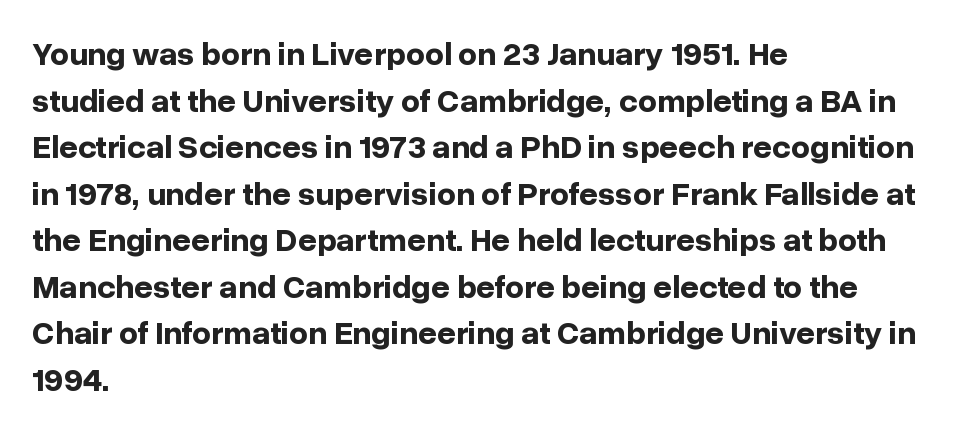
Q: Is the text bold? A: Yes.
Q: Is the text italic (slanted)? A: No, it is upright.
Q: Is the typeface a serif or a sans-serif typeface? A: Sans-serif.
Q: Is the text underlined? A: No.
Q: How is the paragraph aligned? A: Left-aligned.
Q: Is the spacing between letters normal or unusually wide? A: Normal.
Q: Is the spacing between lines tight, normal or loose? A: Normal.
Q: Width (condensed, normal, or wide)? A: Normal.
Q: Stroke contrast? A: Low.
Q: x-height? A: Medium.
Q: Monospaced? A: No.
